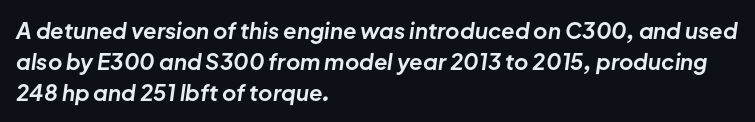
{"italic": "yes", "lean": "right", "slant_degrees": 8, "bold": "yes", "underline": "no", "align": "left", "line_spacing": "normal", "line_spacing_ratio": 1.4, "letter_spacing": "normal", "letter_spacing_em": 0.0, "glyph_px": 22}
